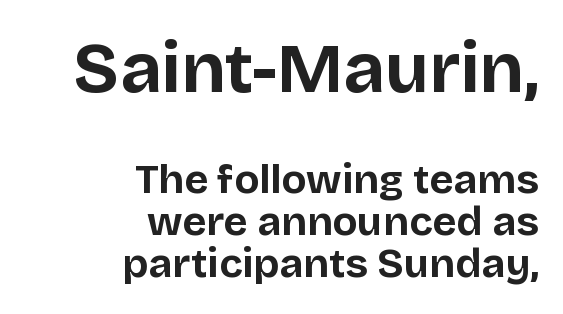
Q: Is the text bold? A: Yes.
Q: Is the text italic (slanted)? A: No, it is upright.
Q: Is the typeface a serif or a sans-serif typeface? A: Sans-serif.
Q: Is the text underlined? A: No.
Q: How is the paragraph aligned? A: Right-aligned.
Q: Is the spacing between letters normal or unusually wide? A: Normal.
Q: Is the spacing between lines tight, normal or loose? A: Tight.
Q: Which block of text is set in a larger size, the first (top) or the second (bottom)? A: The first (top) one.
Q: Width (condensed, normal, or wide)? A: Normal.
Q: Stroke contrast? A: Low.
Q: x-height? A: Large.
Q: Monospaced? A: No.
